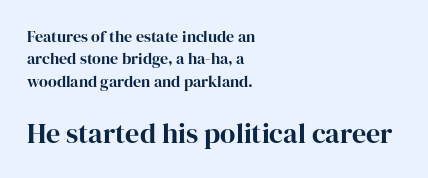
Which of the two is more prominent by size? The second, at the bottom. The face used here is proportionally spaced, like ordinary book or web type. The glyphs in this specimen are seriffed. Compared with a centered layout, this one pins lines to the left instead.
